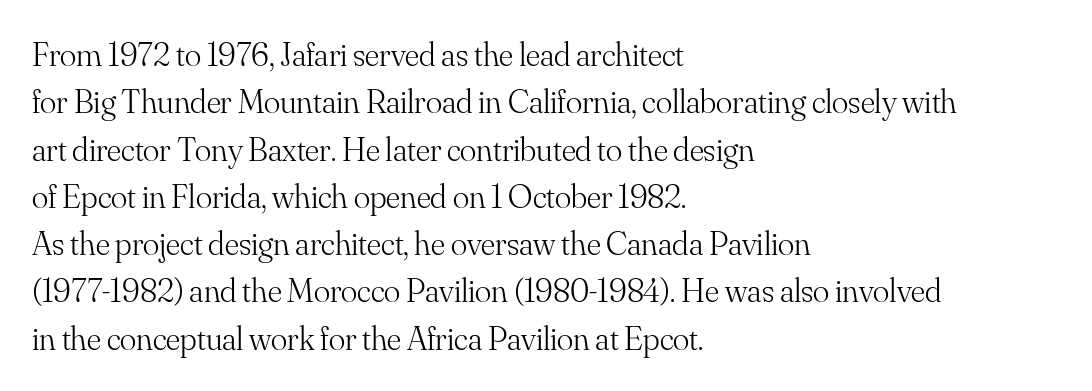
The image shows 34 px light serif type, upright; set left-aligned, normal line spacing (1.39x), normal letter spacing, not underlined; medium stroke contrast and a small x-height.
